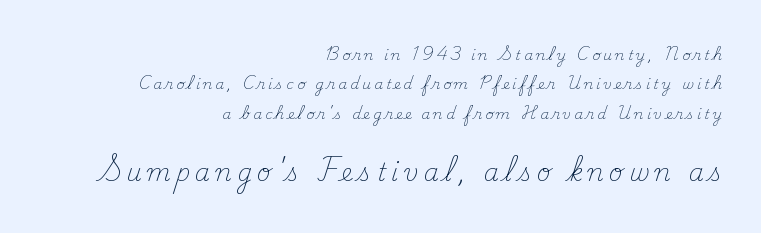
Q: Is the text bold? A: No.
Q: Is the text italic (slanted)? A: Yes.
Q: Is the text underlined? A: No.
Q: How is the paragraph aligned? A: Right-aligned.
Q: Is the spacing between letters normal or unusually wide? A: Unusually wide.
Q: Is the spacing between lines tight, normal or loose? A: Loose.
Q: Which block of text is set in a larger size, the first (top) or the second (bottom)? A: The second (bottom) one.
